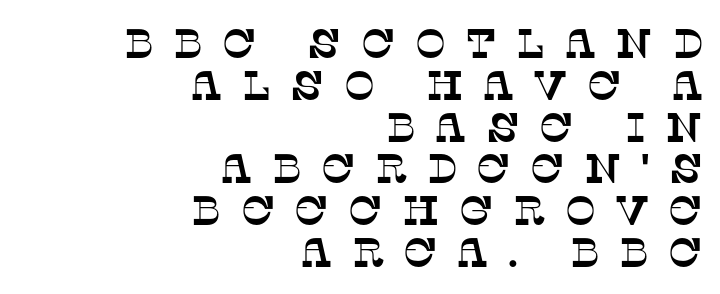
The typesetter chose a ragged-left arrangement here. Is the letter spacing exaggerated? Yes — the characters are pushed far apart. The vertical gap from one line to the next is small. The glyphs are unaccompanied by any horizontal stroke below them. Looks like regular typesetting: each glyph gets only the width it needs. Old-style or modern, the face here clearly has serifs.
